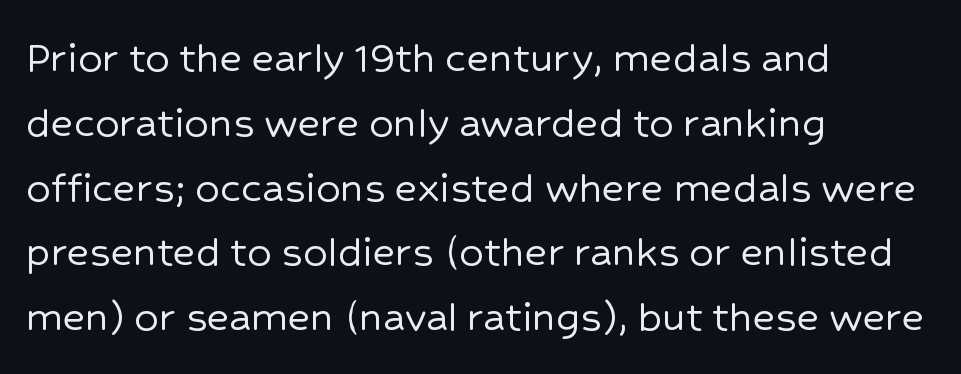
{"serif": "no", "italic": "no", "width": "normal", "stroke_contrast": "low", "x_height": "medium", "monospaced": "no", "underline": "no", "align": "left", "line_spacing": "normal", "line_spacing_ratio": 1.35, "letter_spacing": "normal", "letter_spacing_em": 0.0, "glyph_px": 48}
